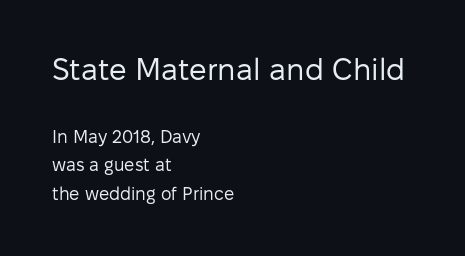
The image shows 31 px regular-weight sans-serif type, upright; set left-aligned, normal line spacing (1.58x), normal letter spacing, not underlined; the first (top) block is 1.72x larger; low stroke contrast and a medium x-height.
